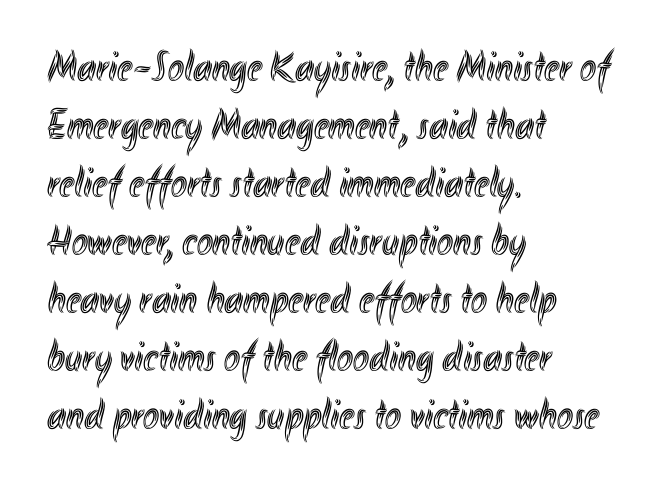
Spacing between characters is what you'd get straight out of the box. Do the characters align in a grid? No, the font is proportional. The rag falls on the right side of this text block.
